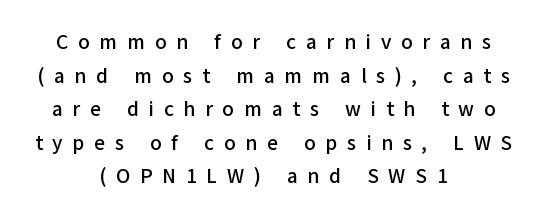
{"italic": "no", "underline": "no", "align": "center", "line_spacing": "normal", "line_spacing_ratio": 1.6, "letter_spacing": "wide", "letter_spacing_em": 0.46, "glyph_px": 21}
